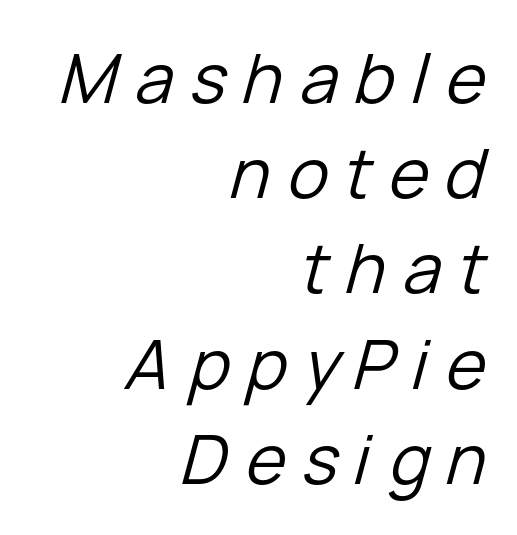
{"italic": "yes", "lean": "right", "slant_degrees": 15, "bold": "no", "weight": "regular", "width": "normal", "stroke_contrast": "low", "x_height": "medium", "monospaced": "no", "underline": "no", "align": "right", "line_spacing": "normal", "line_spacing_ratio": 1.4, "letter_spacing": "wide", "letter_spacing_em": 0.25, "glyph_px": 68}
